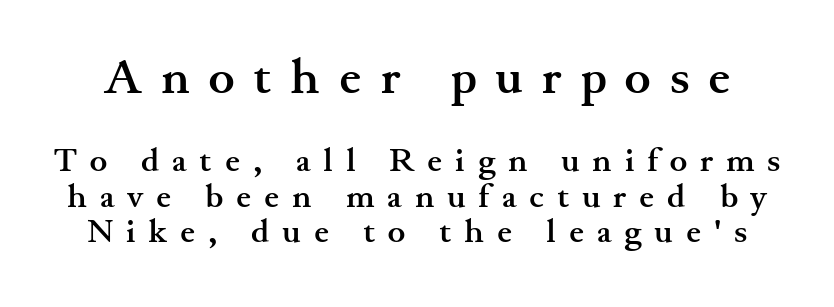
{"serif": "yes", "italic": "no", "bold": "yes", "weight": "semibold", "width": "wide", "stroke_contrast": "medium", "x_height": "small", "monospaced": "no", "underline": "no", "line_spacing": "tight", "line_spacing_ratio": 1.08, "letter_spacing": "wide", "letter_spacing_em": 0.39, "larger_block": "first", "size_ratio": 1.48, "glyph_px": 49}
